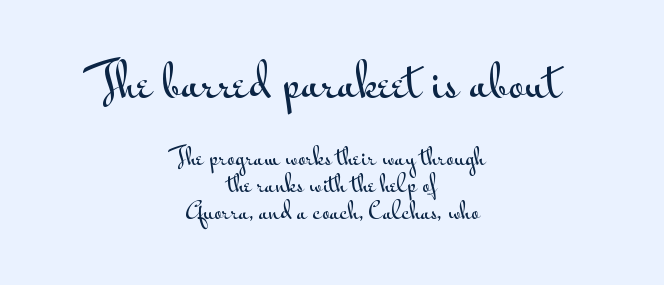
{"serif": "no", "width": "wide", "stroke_contrast": "medium", "x_height": "small", "monospaced": "no", "underline": "no", "align": "center", "line_spacing_ratio": 1.24, "letter_spacing": "normal", "letter_spacing_em": 0.0, "larger_block": "first", "size_ratio": 2.0, "glyph_px": 44}
